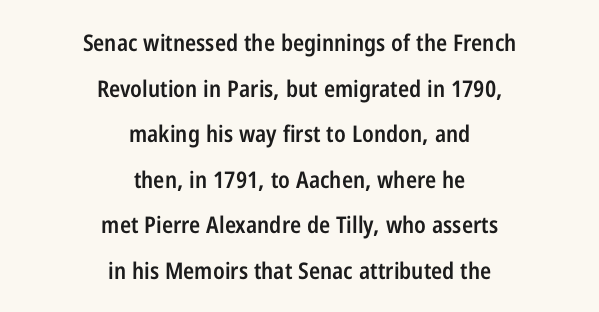
The image shows 23 px text type, upright; set centered, loose line spacing (1.98x), normal letter spacing, not underlined.
